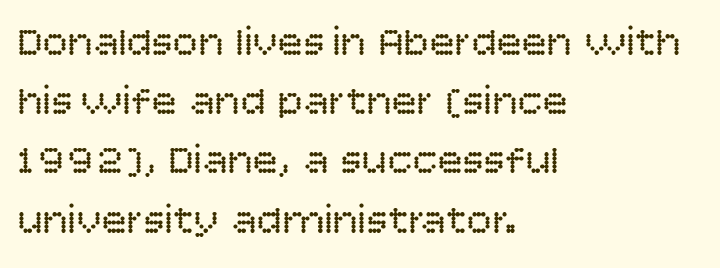
Horizontally, the lines are justified to the leading edge only. Words float on clear page, feet unadorned. Is this a heavy cut? Hardly; it is regular or lighter. I'd call this a sans setting — the letters go barefoot. Standard letterfit; no display-style spreading of the glyphs.
